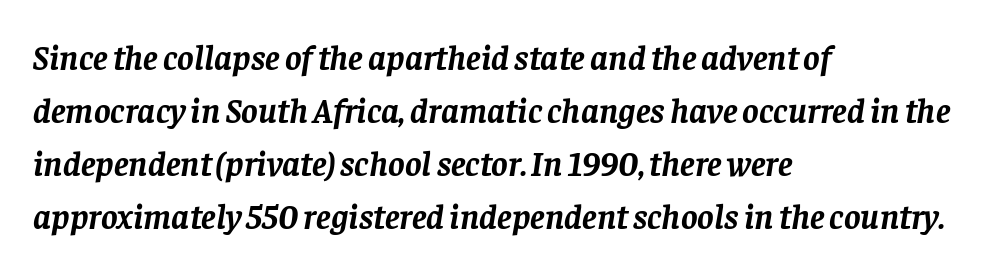
No extra tracking has been applied to these lines. The rendering uses natural spacing where letterforms have individual widths. You can tell it's italic because the verticals aren't actually vertical. The font is running at its bold setting. Each row of text sits above clean, open space.
